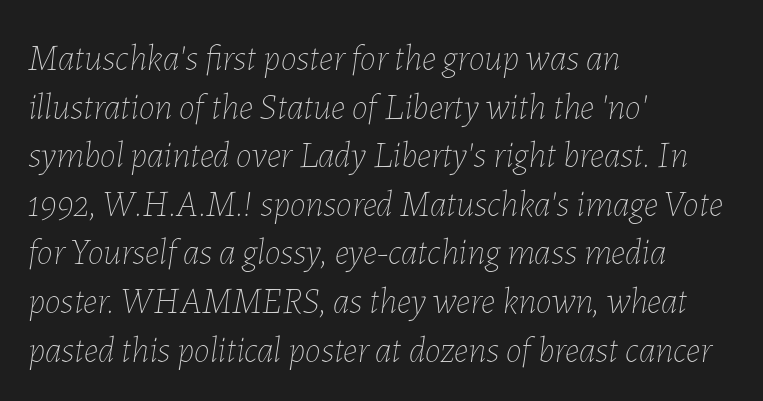
Q: Is the text bold? A: No.
Q: Is the text italic (slanted)? A: Yes, it leans right by about 7 degrees.
Q: Is the text underlined? A: No.
Q: How is the paragraph aligned? A: Left-aligned.
Q: Is the spacing between letters normal or unusually wide? A: Normal.
Q: Is the spacing between lines tight, normal or loose? A: Normal.
Q: Width (condensed, normal, or wide)? A: Normal.
Q: Stroke contrast? A: Low.
Q: x-height? A: Medium.
Q: Monospaced? A: No.
